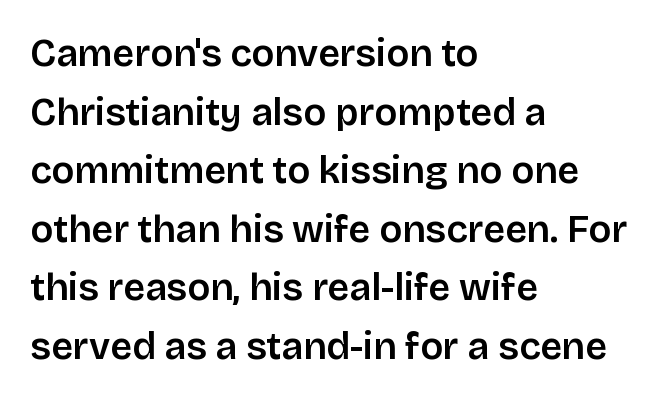
{"serif": "no", "italic": "no", "width": "normal", "stroke_contrast": "low", "x_height": "large", "monospaced": "no", "underline": "no", "align": "left", "line_spacing": "normal", "line_spacing_ratio": 1.54, "letter_spacing": "normal", "letter_spacing_em": 0.0, "glyph_px": 38}
